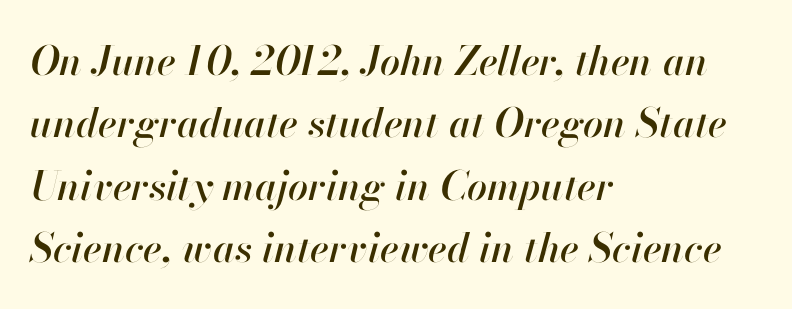
Q: Is the text italic (slanted)? A: Yes, it leans right by about 13 degrees.
Q: Is the text underlined? A: No.
Q: How is the paragraph aligned? A: Left-aligned.
Q: Is the spacing between letters normal or unusually wide? A: Normal.
Q: Is the spacing between lines tight, normal or loose? A: Normal.
Q: Width (condensed, normal, or wide)? A: Normal.
Q: Stroke contrast? A: High.
Q: x-height? A: Small.
Q: Monospaced? A: No.
